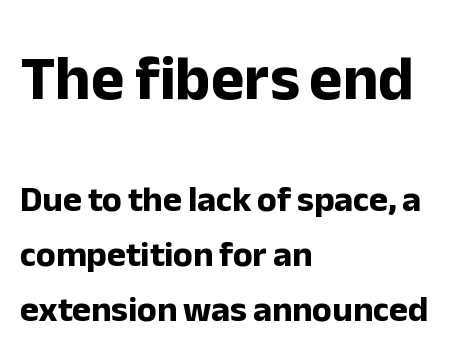
{"serif": "no", "italic": "no", "bold": "yes", "weight": "bold", "width": "normal", "stroke_contrast": "low", "x_height": "medium", "monospaced": "no", "underline": "no", "align": "left", "line_spacing": "normal", "line_spacing_ratio": 1.52, "letter_spacing": "normal", "letter_spacing_em": 0.0, "larger_block": "first", "size_ratio": 1.75, "glyph_px": 63}
